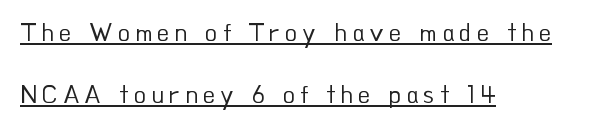
Horizontal alignment here is leftward, the default for most running prose. Posture: vertical. Tracking here is generous; glyphs stand well apart from one another. Rows of type keep a wide berth in the vertical direction. Think standard paragraph weight, or any step lighter than that. A typographer would call this underscored text.
